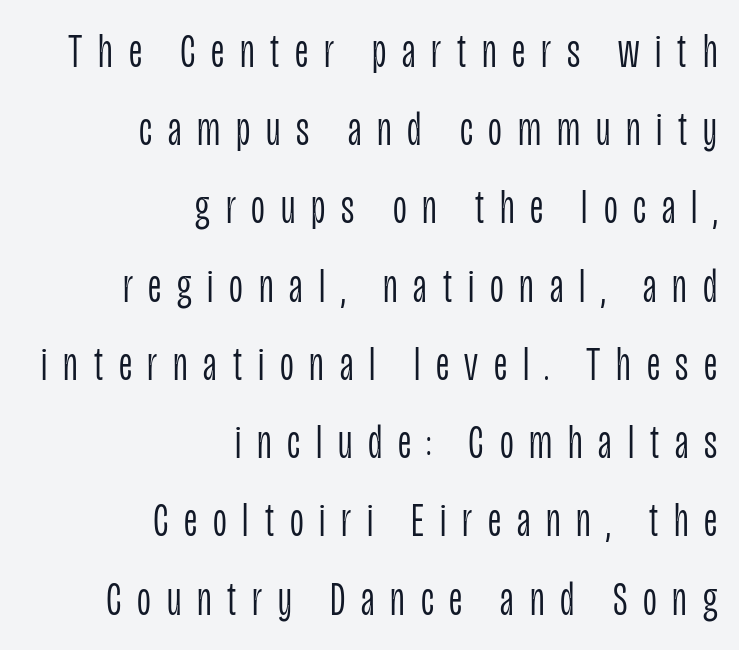
{"serif": "no", "italic": "no", "bold": "no", "weight": "light", "width": "condensed", "stroke_contrast": "low", "x_height": "large", "monospaced": "no", "underline": "no", "align": "right", "line_spacing": "normal", "line_spacing_ratio": 1.63, "letter_spacing": "wide", "letter_spacing_em": 0.33, "glyph_px": 48}
